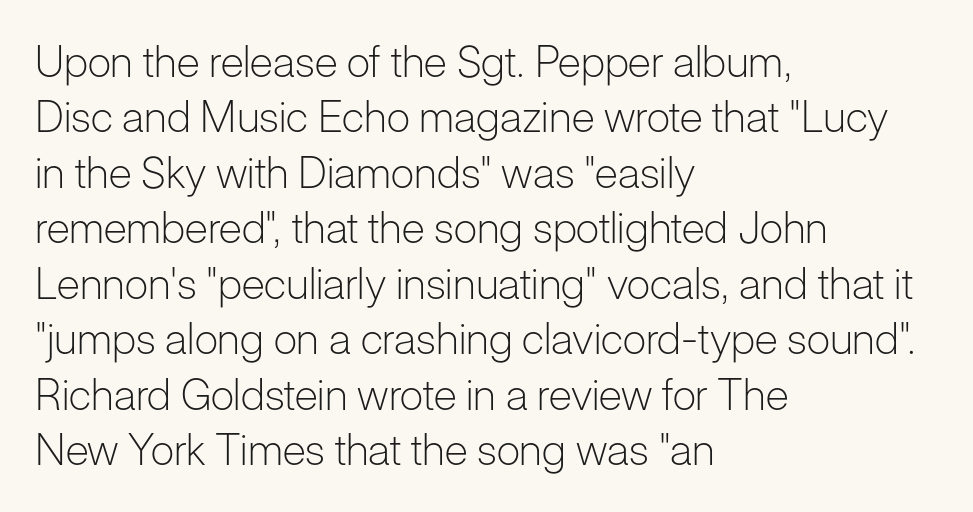
{"serif": "no", "italic": "no", "bold": "no", "weight": "light", "width": "normal", "stroke_contrast": "low", "x_height": "medium", "monospaced": "no", "underline": "no", "align": "left", "line_spacing": "normal", "line_spacing_ratio": 1.29, "letter_spacing": "normal", "letter_spacing_em": 0.0, "glyph_px": 43}
